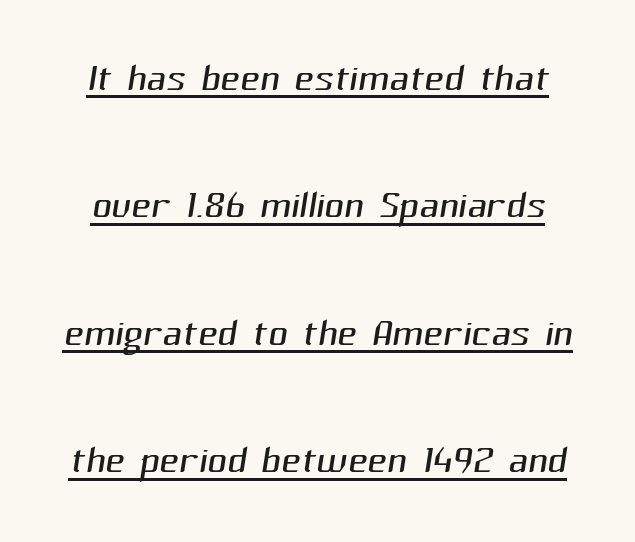
Q: Is the text bold? A: No.
Q: Is the typeface a serif or a sans-serif typeface? A: Sans-serif.
Q: Is the text underlined? A: Yes.
Q: Is the spacing between letters normal or unusually wide? A: Normal.
Q: Is the spacing between lines tight, normal or loose? A: Loose.
Q: Width (condensed, normal, or wide)? A: Normal.
Q: Stroke contrast? A: Medium.
Q: x-height? A: Medium.
Q: Monospaced? A: No.
